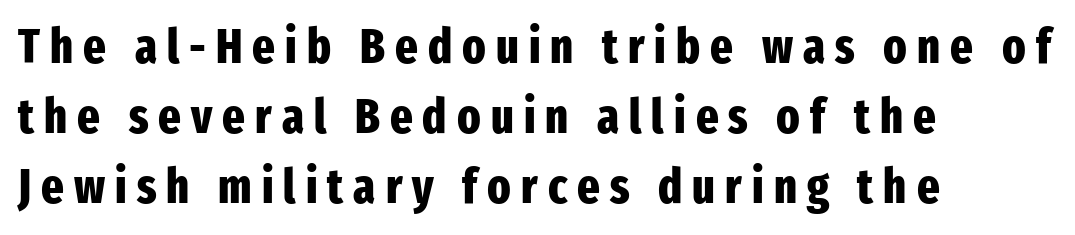
The image shows 48 px heavy, condensed sans-serif type, upright; set left-aligned, normal line spacing (1.46x), unusually wide letter spacing (+0.21 em), not underlined; low stroke contrast and a medium x-height.
